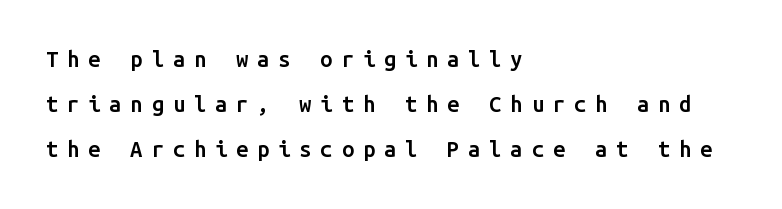
Its strokes are somewhat broadened, the hallmark of semibold type. These lines stand farther apart than default settings would place them. Teacher's note: observe the even left margin — that is flush-left alignment. Is there any slant? The stems are plumb. Unmarked baselines from the first word to the last.
